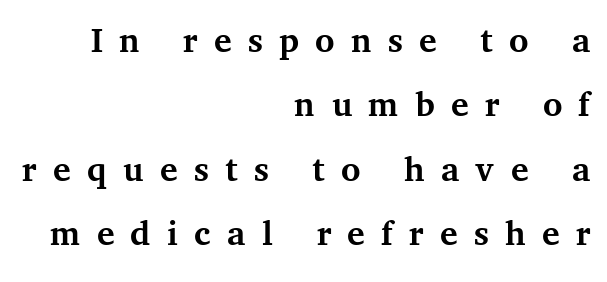
Q: Is the text bold? A: Yes.
Q: Is the text italic (slanted)? A: No, it is upright.
Q: Is the typeface a serif or a sans-serif typeface? A: Serif.
Q: Is the text underlined? A: No.
Q: How is the paragraph aligned? A: Right-aligned.
Q: Is the spacing between letters normal or unusually wide? A: Unusually wide.
Q: Width (condensed, normal, or wide)? A: Normal.
Q: Stroke contrast? A: Medium.
Q: x-height? A: Medium.
Q: Monospaced? A: No.
